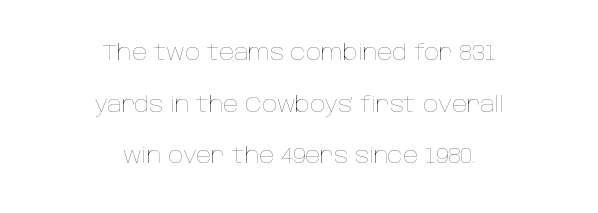
Think standard paragraph weight, or any step lighter than that. The gap between lines stays unmarked. The letters stand upright; this is a roman face. The face used here is rendered with its standard letterfit. Both edges are ragged and mirror each other, which tells us the setting is centered.
